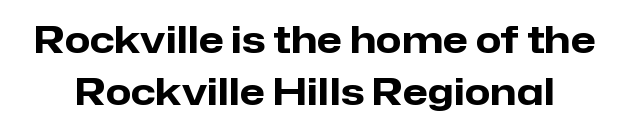
The image shows 37 px heavy sans-serif type, upright; set normal line spacing (1.4x), normal letter spacing, not underlined; low stroke contrast and a medium x-height.
